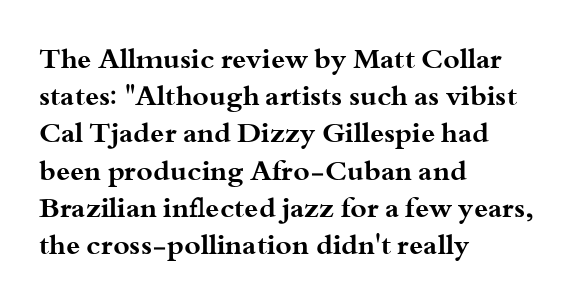
Decoration check: the copy has no underline. Every letter is thick-stroked: bold, no question. Is the block centered? No — it sits flush against the left margin. The characters display serif detailing at their extremities. The specimen reads as upright at a glance.
